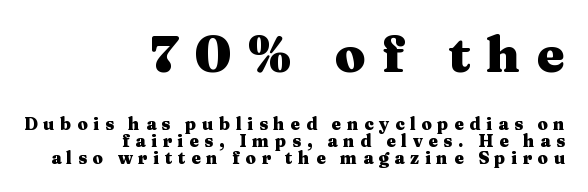
Each line ends at the same right margin while the left side varies. The initial chunk of copy outweighs the following chunk in type size. Looks like regular typesetting: each glyph gets only the width it needs. No italicization has been applied; the sample stays upright. A clean baseline with only descenders dipping below it.
